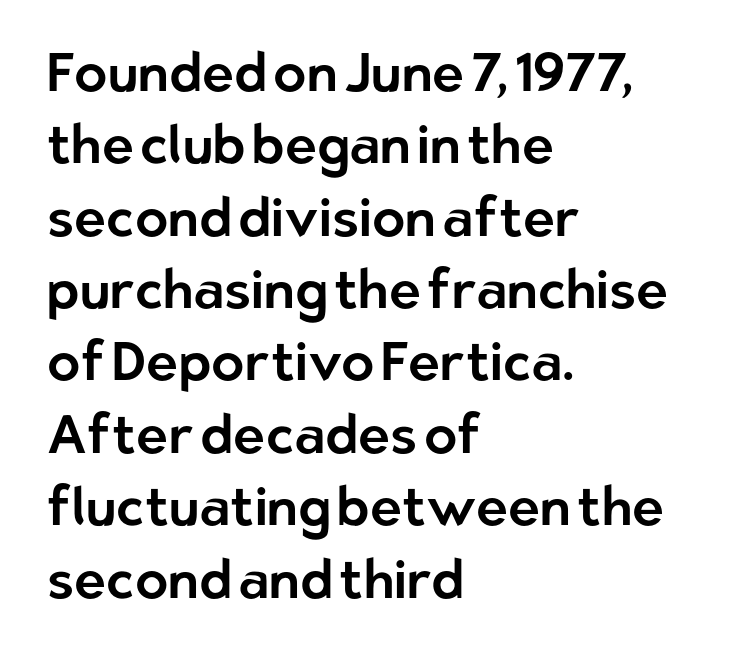
{"serif": "no", "italic": "no", "width": "normal", "stroke_contrast": "low", "x_height": "medium", "monospaced": "no", "underline": "no", "align": "left", "line_spacing": "normal", "line_spacing_ratio": 1.34, "letter_spacing": "normal", "letter_spacing_em": 0.0, "glyph_px": 54}
